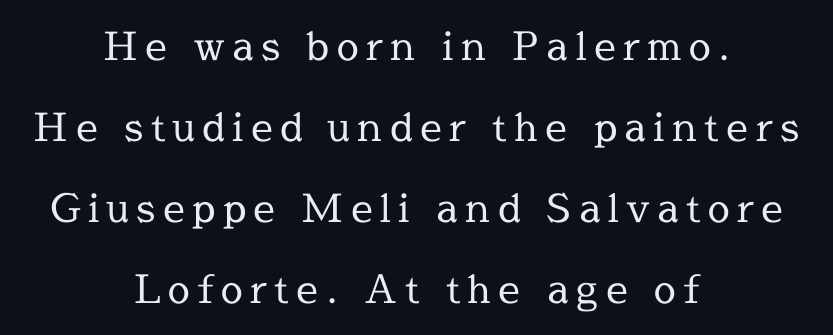
{"serif": "yes", "italic": "no", "bold": "no", "weight": "regular", "width": "normal", "x_height": "medium", "monospaced": "no", "underline": "no", "align": "center", "line_spacing": "loose", "line_spacing_ratio": 2.08, "glyph_px": 39}
